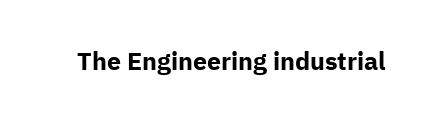
Underlining? Definitely not there. Strong, thick strokes mark this as bold type. This sample uses an upright cut, with every glyph sitting square on the baseline. A typesetter would call this zero additional tracking.
